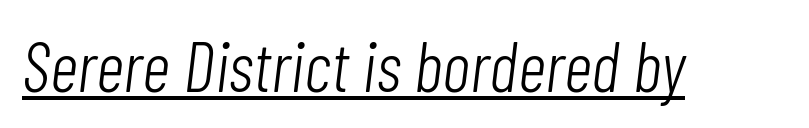
Q: Is the text bold? A: No.
Q: Is the text italic (slanted)? A: Yes, it leans right by about 7 degrees.
Q: Is the text underlined? A: Yes.
Q: Is the spacing between letters normal or unusually wide? A: Normal.
Q: Width (condensed, normal, or wide)? A: Condensed.
Q: Stroke contrast? A: Low.
Q: x-height? A: Medium.
Q: Monospaced? A: No.
